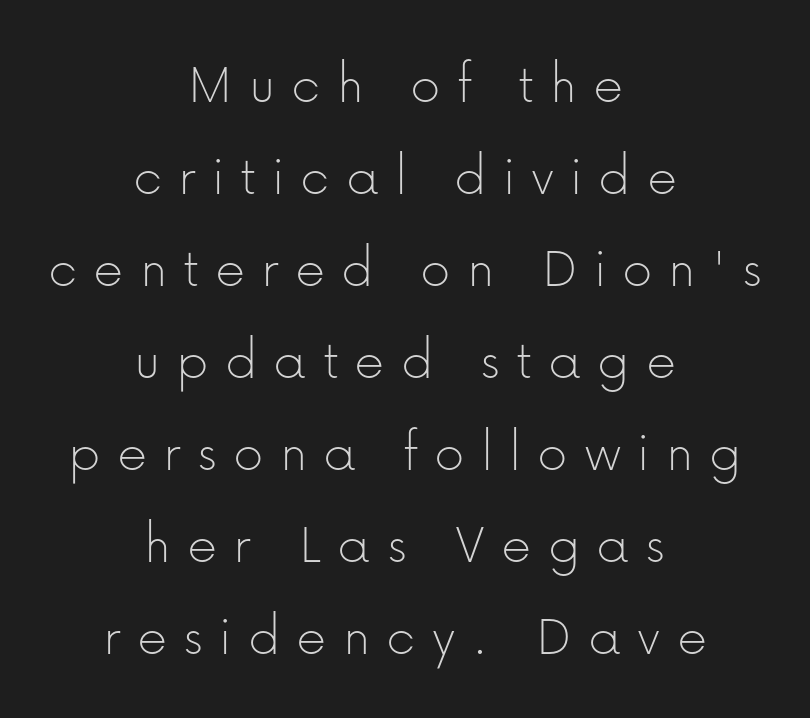
Q: Is the text bold? A: No.
Q: Is the text italic (slanted)? A: No, it is upright.
Q: Is the typeface a serif or a sans-serif typeface? A: Sans-serif.
Q: Is the text underlined? A: No.
Q: How is the paragraph aligned? A: Centered.
Q: Is the spacing between letters normal or unusually wide? A: Unusually wide.
Q: Is the spacing between lines tight, normal or loose? A: Normal.
Q: Width (condensed, normal, or wide)? A: Normal.
Q: Stroke contrast? A: Low.
Q: x-height? A: Medium.
Q: Monospaced? A: No.
